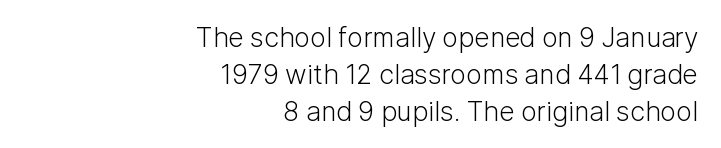
{"italic": "no", "bold": "no", "underline": "no", "align": "right", "line_spacing": "normal", "line_spacing_ratio": 1.37, "letter_spacing": "normal", "letter_spacing_em": 0.0, "glyph_px": 27}
